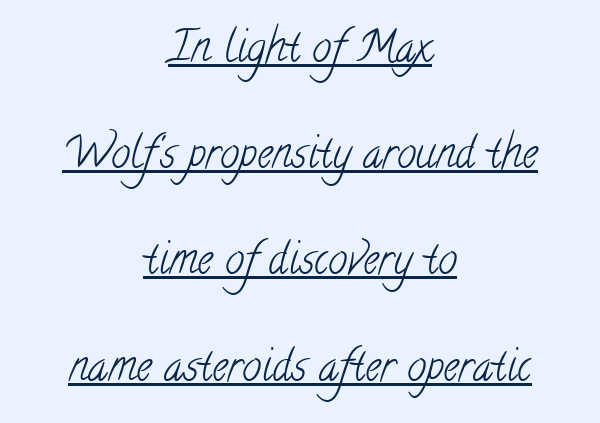
The image shows 43 px light, condensed serif type; set centered, loose line spacing (2.47x), normal letter spacing, underlined; low stroke contrast and a small x-height.
